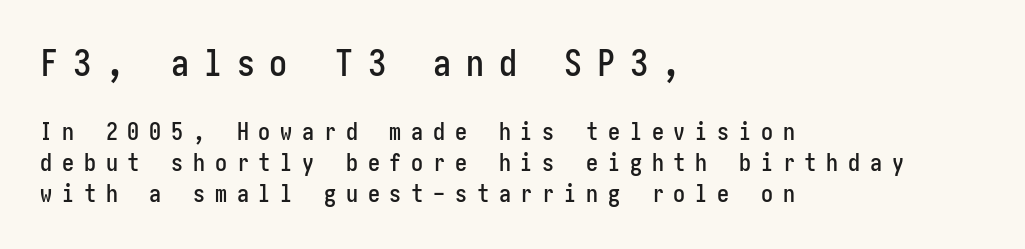
If you drew a line through each stem, it would be perfectly vertical. Observe the wide spacing: letters keep a clear distance from each other. This is sans-serif lettering, the kind often seen on screens and signage. Compare the two chunks: the upper has the greater cap height. Typeset ragged right — the left edge is the straight one.
